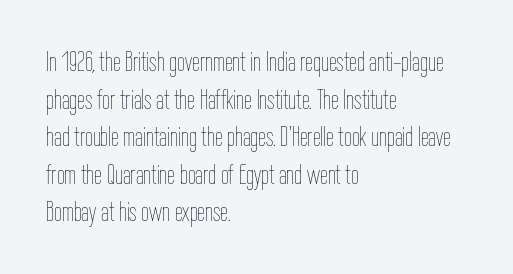
{"italic": "no", "bold": "no", "weight": "thin", "width": "condensed", "stroke_contrast": "low", "x_height": "medium", "monospaced": "no", "underline": "no", "align": "left", "line_spacing": "normal", "line_spacing_ratio": 1.34, "letter_spacing": "normal", "letter_spacing_em": 0.0, "glyph_px": 28}
